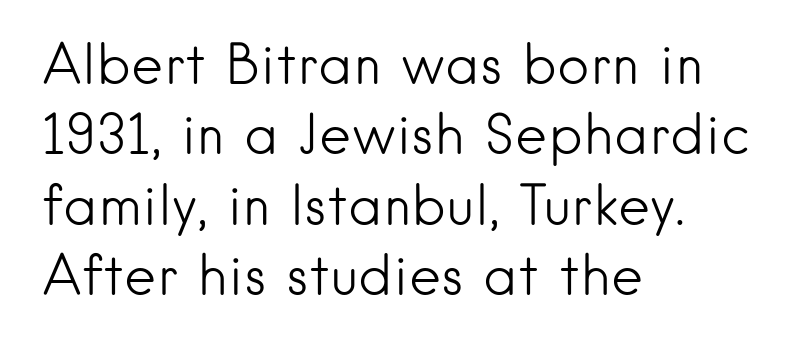
{"serif": "no", "italic": "no", "bold": "no", "weight": "light", "width": "normal", "stroke_contrast": "low", "x_height": "small", "monospaced": "no", "underline": "no", "align": "left", "line_spacing": "normal", "line_spacing_ratio": 1.28, "letter_spacing": "normal", "letter_spacing_em": 0.0, "glyph_px": 55}
